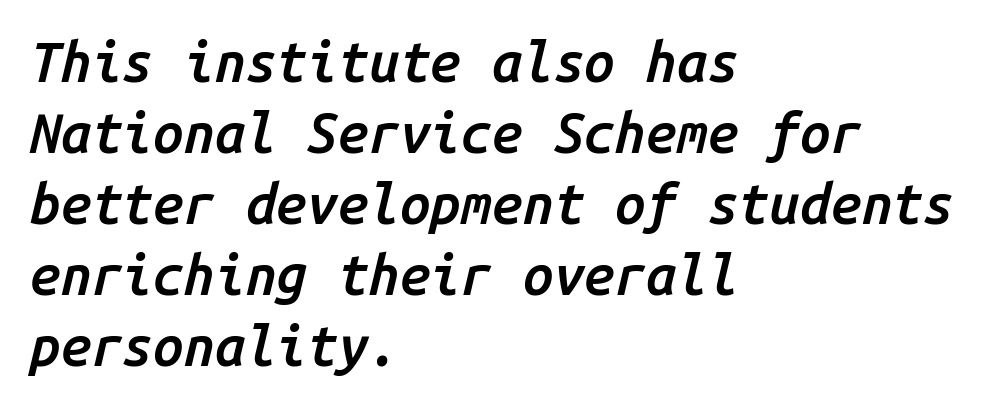
{"italic": "yes", "lean": "right", "slant_degrees": 14, "bold": "semi", "weight": "semibold", "width": "normal", "stroke_contrast": "low", "x_height": "medium", "monospaced": "yes", "underline": "no", "align": "left", "line_spacing": "normal", "line_spacing_ratio": 1.29, "letter_spacing": "normal", "letter_spacing_em": 0.0, "glyph_px": 55}
